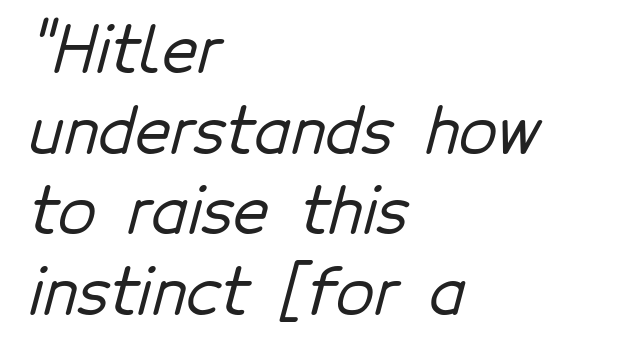
The image shows 62 px sans-serif type; set left-aligned, normal line spacing (1.3x), normal letter spacing, not underlined; low stroke contrast and a medium x-height.
